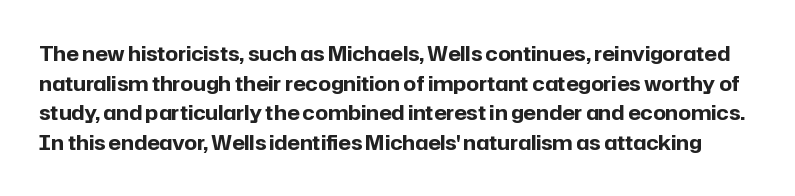
{"italic": "no", "bold": "yes", "underline": "no", "line_spacing": "normal", "line_spacing_ratio": 1.48, "letter_spacing": "normal", "letter_spacing_em": 0.0, "glyph_px": 20}
